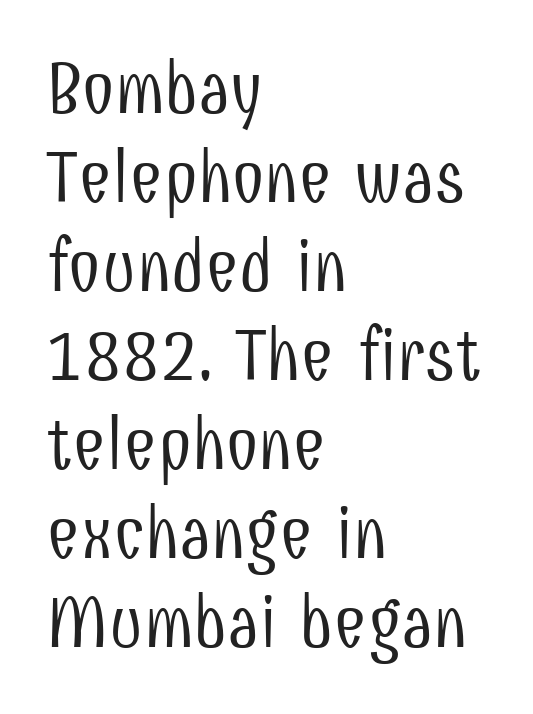
{"serif": "no", "italic": "no", "bold": "no", "weight": "light", "width": "condensed", "stroke_contrast": "low", "x_height": "medium", "monospaced": "no", "underline": "no", "align": "left", "line_spacing_ratio": 1.22, "letter_spacing": "normal", "letter_spacing_em": 0.0, "glyph_px": 73}
